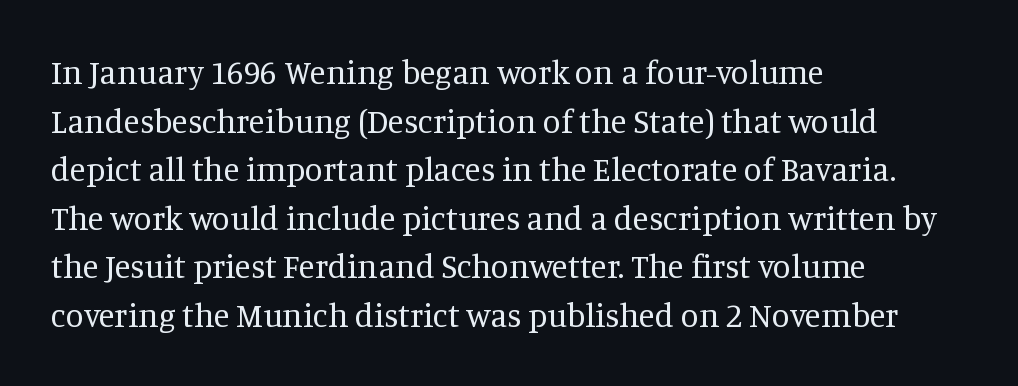
Line beginnings align vertically; line endings do not. The designer left line spacing at the default. Regarding serifs, this sample has them. The letterforms sit at book weight or below.
